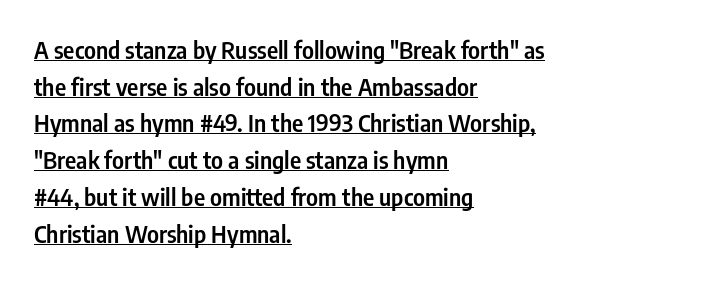
Q: Is the text bold? A: Semi-bold.
Q: Is the text italic (slanted)? A: No, it is upright.
Q: Is the text underlined? A: Yes.
Q: How is the paragraph aligned? A: Left-aligned.
Q: Is the spacing between letters normal or unusually wide? A: Normal.
Q: Is the spacing between lines tight, normal or loose? A: Normal.
